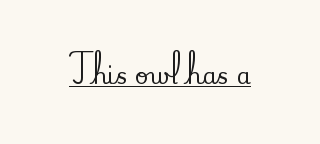
The passage shown is underscored from start to finish. Look at the tracking — it's just the regular setting, nothing added. The compositor balanced each line on the midline. This sample uses an upright cut, with every glyph sitting square on the baseline.
